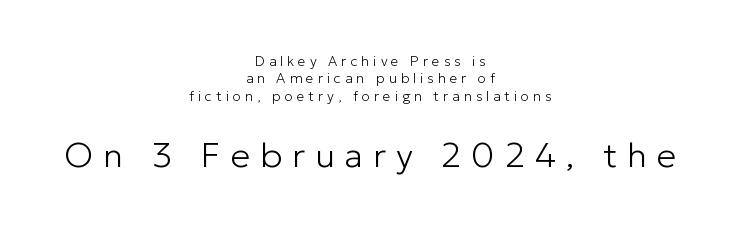
Q: Is the text bold? A: No.
Q: Is the text italic (slanted)? A: No, it is upright.
Q: Is the typeface a serif or a sans-serif typeface? A: Sans-serif.
Q: Is the text underlined? A: No.
Q: How is the paragraph aligned? A: Centered.
Q: Is the spacing between letters normal or unusually wide? A: Unusually wide.
Q: Which block of text is set in a larger size, the first (top) or the second (bottom)? A: The second (bottom) one.
Q: Width (condensed, normal, or wide)? A: Normal.
Q: Stroke contrast? A: Low.
Q: x-height? A: Medium.
Q: Monospaced? A: No.
